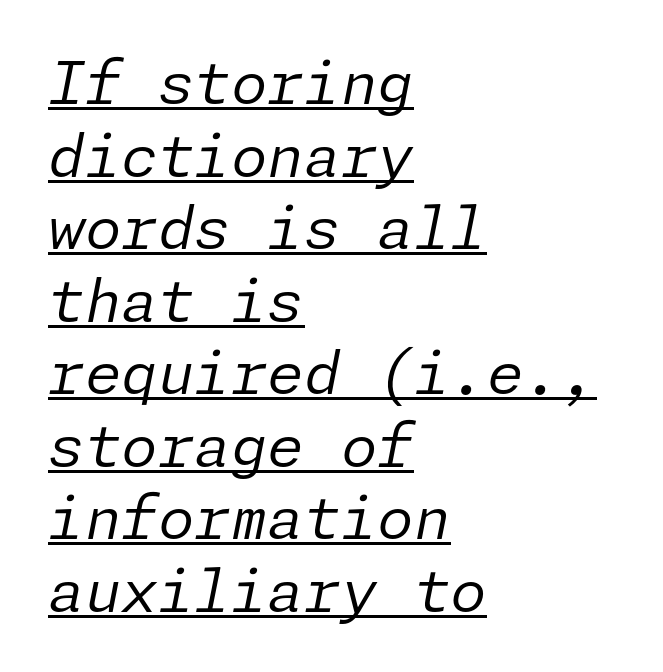
The image shows 59 px regular-weight type, italic (leaning right); set left-aligned, line spacing 1.23x, normal letter spacing, underlined; low stroke contrast and a medium x-height.
